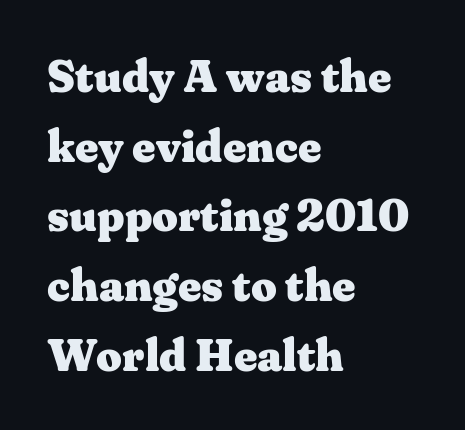
Q: Is the text bold? A: Yes.
Q: Is the text italic (slanted)? A: No, it is upright.
Q: Is the typeface a serif or a sans-serif typeface? A: Serif.
Q: Is the text underlined? A: No.
Q: How is the paragraph aligned? A: Left-aligned.
Q: Is the spacing between letters normal or unusually wide? A: Normal.
Q: Is the spacing between lines tight, normal or loose? A: Normal.
Q: Width (condensed, normal, or wide)? A: Wide.
Q: Stroke contrast? A: Medium.
Q: x-height? A: Medium.
Q: Monospaced? A: No.
